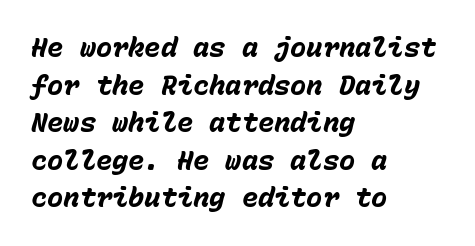
{"italic": "yes", "lean": "right", "slant_degrees": 15, "bold": "yes", "underline": "no", "align": "left", "line_spacing": "normal", "line_spacing_ratio": 1.39, "letter_spacing": "normal", "letter_spacing_em": 0.0, "glyph_px": 27}
